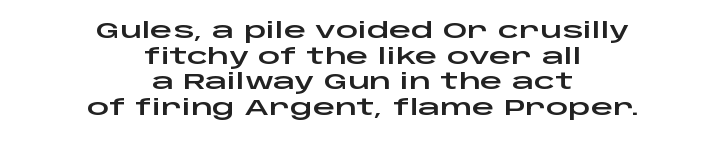
The image shows 22 px text type, upright; set centered, line spacing 1.16x, normal letter spacing, not underlined.
